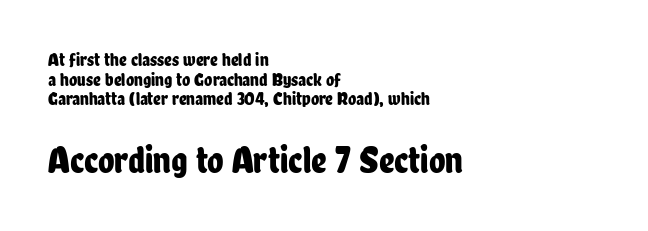
The axis of the letterforms is exactly vertical. Honestly, the letter spacing is just normal — you wouldn't notice it. Honestly, the rows look squashed on top of each other. Visually the block forms a straight wall on the left and a jagged coastline on the right. The designer gave the closing block more size than the opening block. Letters rest on an invisible, unmarked baseline.
